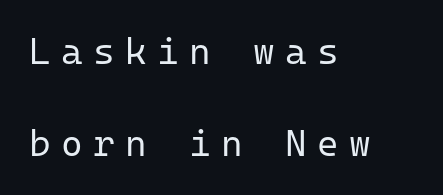
Classification — sans serif. Leading is clearly above the norm, producing a sparse column. This sample uses an upright cut, with every glyph sitting square on the baseline. A bare baseline throughout the passage. The letters march in equal steps, a hallmark of fixed-pitch type.
